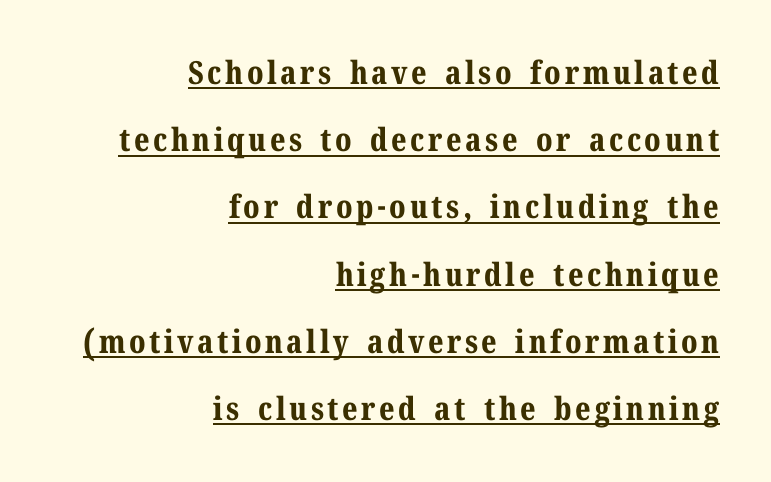
Q: Is the text bold? A: Yes.
Q: Is the text italic (slanted)? A: No, it is upright.
Q: Is the typeface a serif or a sans-serif typeface? A: Serif.
Q: Is the text underlined? A: Yes.
Q: How is the paragraph aligned? A: Right-aligned.
Q: Is the spacing between lines tight, normal or loose? A: Loose.
Q: Width (condensed, normal, or wide)? A: Normal.
Q: Stroke contrast? A: Medium.
Q: x-height? A: Medium.
Q: Monospaced? A: No.
